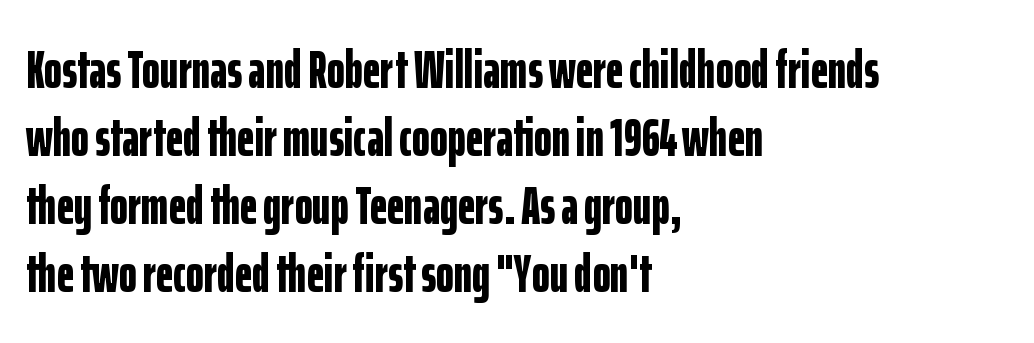
{"serif": "no", "italic": "no", "bold": "yes", "weight": "bold", "width": "condensed", "stroke_contrast": "low", "x_height": "medium", "monospaced": "no", "underline": "no", "align": "left", "line_spacing": "normal", "line_spacing_ratio": 1.26, "letter_spacing": "normal", "letter_spacing_em": 0.0, "glyph_px": 54}
